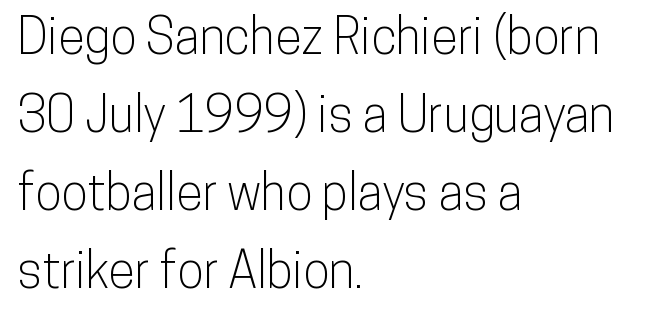
The passage shown has conventional tracking throughout. The font's upright variant was chosen for this text. The letters advance in unequal steps, a hallmark of proportional type. The leading is moderate, giving the passage an even texture. Short and long lines alike share a common starting point at left.
